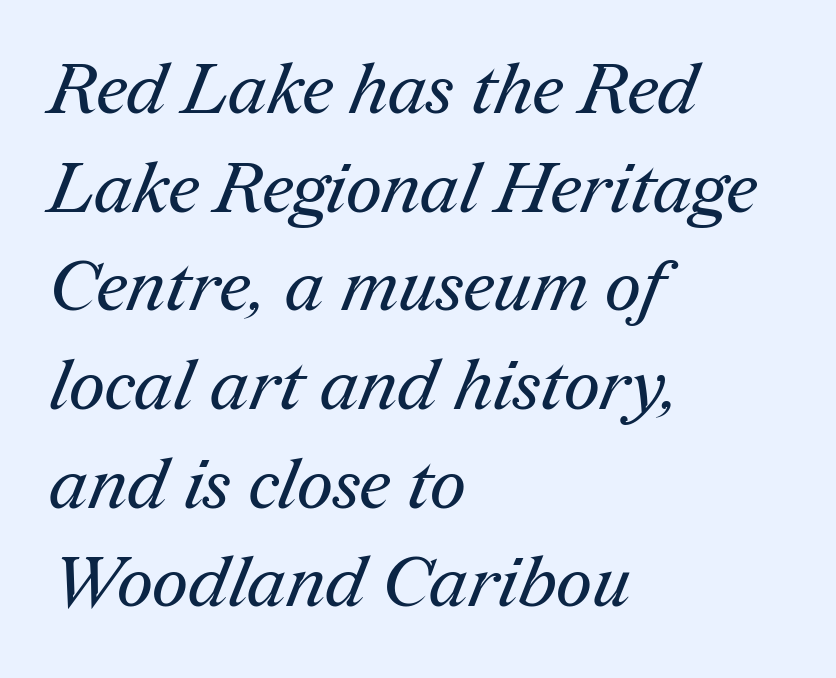
Q: Is the text bold? A: No.
Q: Is the typeface a serif or a sans-serif typeface? A: Serif.
Q: Is the text underlined? A: No.
Q: How is the paragraph aligned? A: Left-aligned.
Q: Is the spacing between letters normal or unusually wide? A: Normal.
Q: Is the spacing between lines tight, normal or loose? A: Normal.
Q: Width (condensed, normal, or wide)? A: Normal.
Q: Stroke contrast? A: Medium.
Q: x-height? A: Medium.
Q: Monospaced? A: No.
